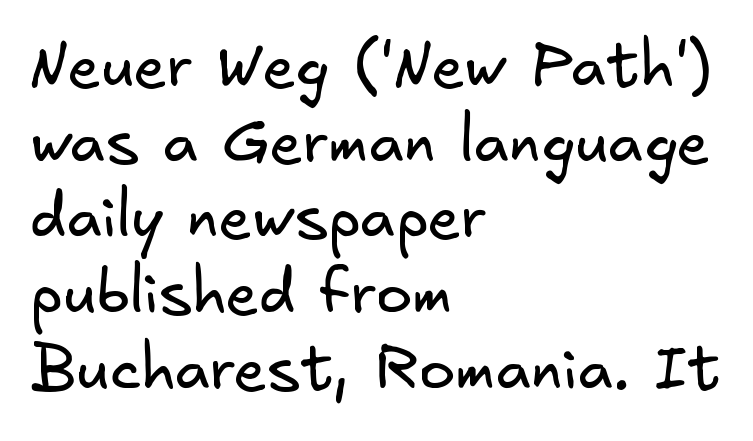
The image shows 61 px regular-weight sans-serif type; set left-aligned, line spacing 1.24x, normal letter spacing, not underlined; low stroke contrast and a small x-height.
